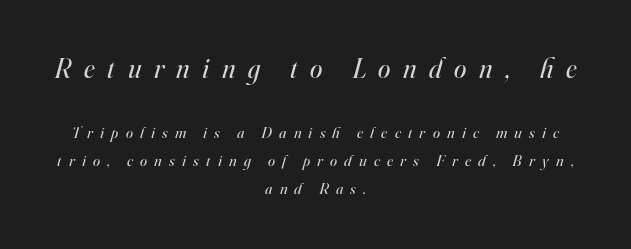
The image shows 28 px regular-weight serif type, italic (leaning right); set centered, line spacing 1.76x, unusually wide letter spacing (+0.45 em), not underlined; the first (top) block is 1.75x larger; high stroke contrast and a small x-height.
